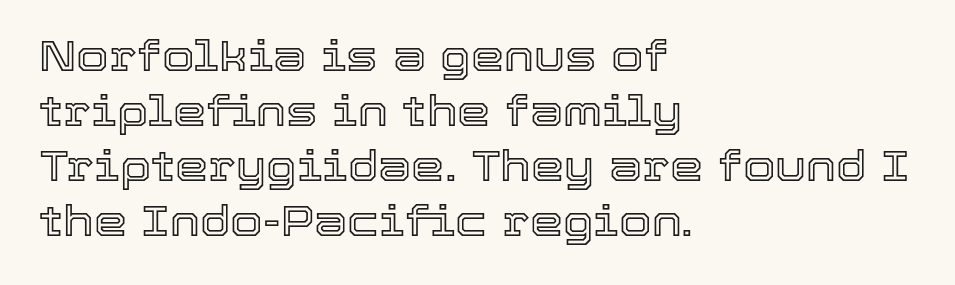
Q: Is the text italic (slanted)? A: No, it is upright.
Q: Is the text underlined? A: No.
Q: How is the paragraph aligned? A: Left-aligned.
Q: Is the spacing between letters normal or unusually wide? A: Normal.
Q: Is the spacing between lines tight, normal or loose? A: Normal.
Q: Width (condensed, normal, or wide)? A: Normal.
Q: x-height? A: Medium.
Q: Monospaced? A: No.
